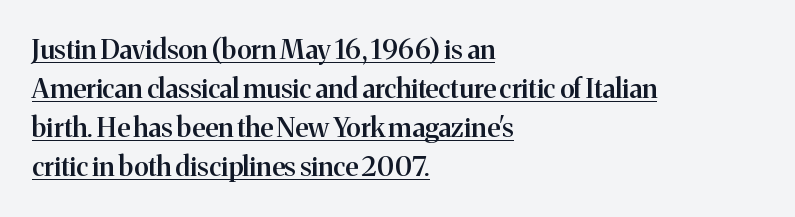
Q: Is the text bold? A: Semi-bold.
Q: Is the text italic (slanted)? A: No, it is upright.
Q: Is the text underlined? A: Yes.
Q: How is the paragraph aligned? A: Left-aligned.
Q: Is the spacing between letters normal or unusually wide? A: Normal.
Q: Is the spacing between lines tight, normal or loose? A: Normal.
